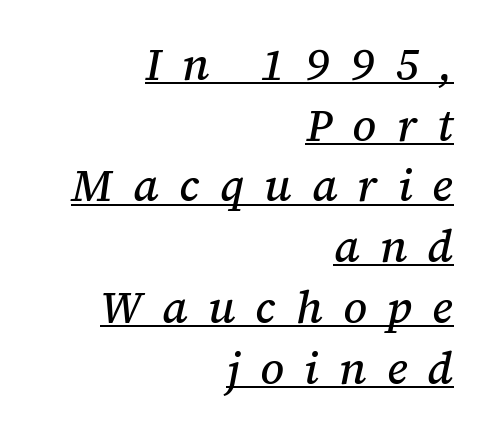
Q: Is the text italic (slanted)? A: Yes, it leans right by about 12 degrees.
Q: Is the typeface a serif or a sans-serif typeface? A: Serif.
Q: Is the text underlined? A: Yes.
Q: How is the paragraph aligned? A: Right-aligned.
Q: Is the spacing between letters normal or unusually wide? A: Unusually wide.
Q: Is the spacing between lines tight, normal or loose? A: Normal.
Q: Width (condensed, normal, or wide)? A: Normal.
Q: Stroke contrast? A: Medium.
Q: x-height? A: Medium.
Q: Monospaced? A: No.
